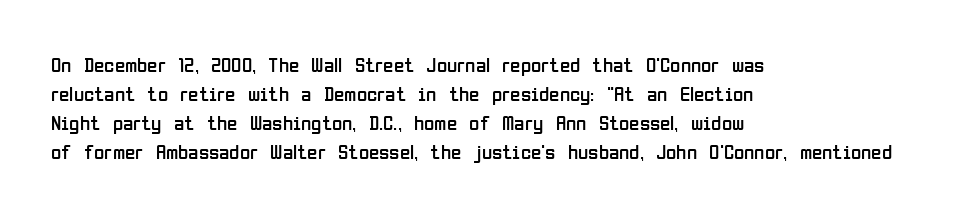
Q: Is the text bold? A: No.
Q: Is the text italic (slanted)? A: No, it is upright.
Q: Is the text underlined? A: No.
Q: How is the paragraph aligned? A: Left-aligned.
Q: Is the spacing between letters normal or unusually wide? A: Normal.
Q: Is the spacing between lines tight, normal or loose? A: Normal.
